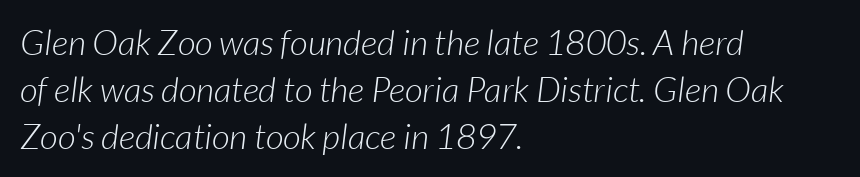
Q: Is the text bold? A: No.
Q: Is the text italic (slanted)? A: Yes, it leans right by about 7 degrees.
Q: Is the text underlined? A: No.
Q: How is the paragraph aligned? A: Left-aligned.
Q: Is the spacing between letters normal or unusually wide? A: Normal.
Q: Is the spacing between lines tight, normal or loose? A: Normal.
Q: Width (condensed, normal, or wide)? A: Normal.
Q: Stroke contrast? A: Low.
Q: x-height? A: Medium.
Q: Monospaced? A: No.
